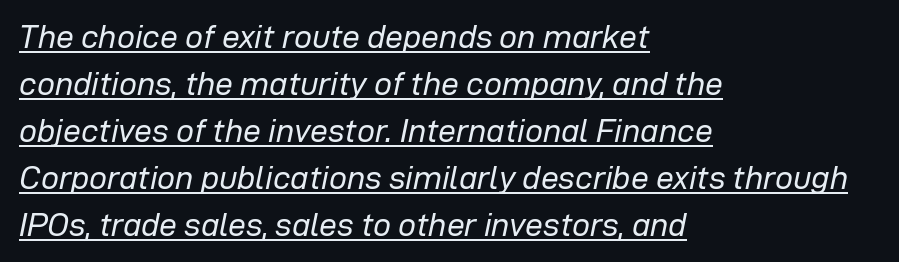
Q: Is the text bold? A: No.
Q: Is the text italic (slanted)? A: Yes, it leans right by about 12 degrees.
Q: Is the text underlined? A: Yes.
Q: How is the paragraph aligned? A: Left-aligned.
Q: Is the spacing between letters normal or unusually wide? A: Normal.
Q: Is the spacing between lines tight, normal or loose? A: Normal.
Q: Width (condensed, normal, or wide)? A: Normal.
Q: Stroke contrast? A: Low.
Q: x-height? A: Medium.
Q: Monospaced? A: No.
